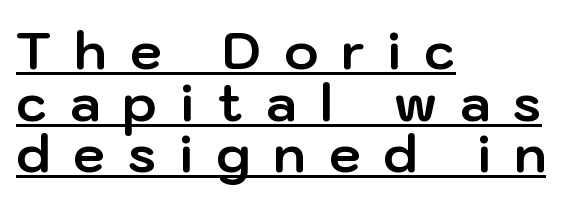
Quick note: interline space is minimal. Think of a printed novel: that variable character pitch is what you see here. The lines in this sample share a left origin and differ only in where they stop. This is roman type, the default non-slanted kind. Serifs: no, the terminals of the letterforms are clean.
